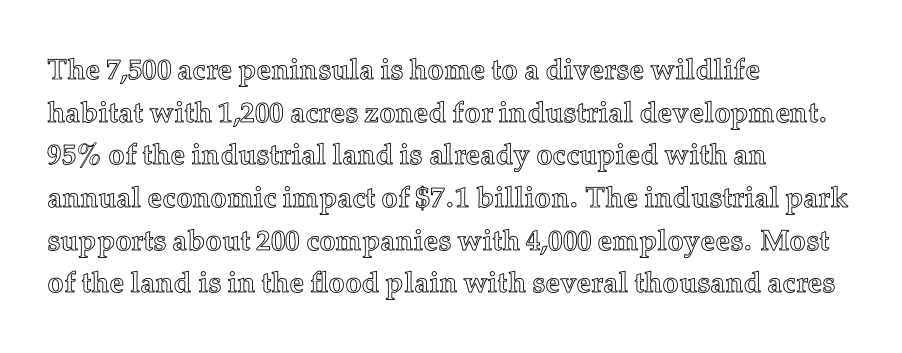
{"italic": "no", "width": "normal", "x_height": "medium", "monospaced": "no", "underline": "no", "align": "left", "line_spacing": "normal", "line_spacing_ratio": 1.47, "letter_spacing": "normal", "letter_spacing_em": 0.0, "glyph_px": 29}
